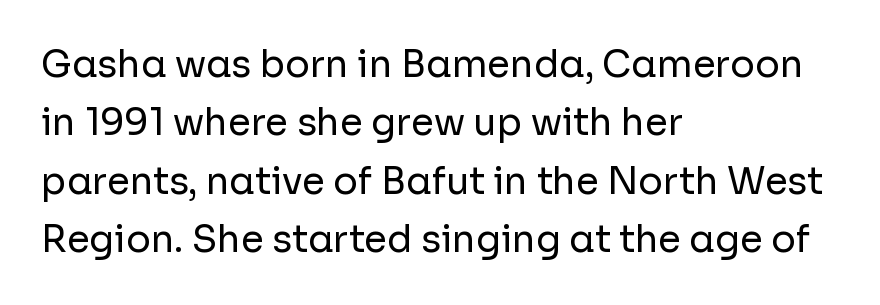
{"serif": "no", "italic": "no", "bold": "no", "weight": "regular", "width": "normal", "stroke_contrast": "low", "x_height": "medium", "monospaced": "no", "underline": "no", "align": "left", "line_spacing": "normal", "line_spacing_ratio": 1.58, "letter_spacing": "normal", "letter_spacing_em": 0.0, "glyph_px": 37}
